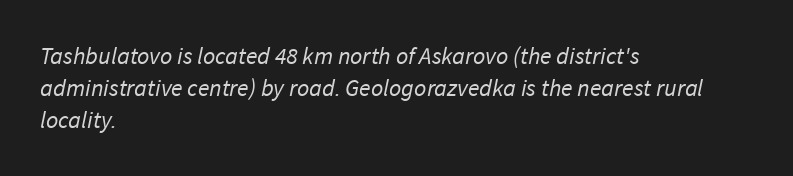
{"bold": "no", "underline": "no", "align": "left", "line_spacing": "normal", "line_spacing_ratio": 1.34, "letter_spacing": "normal", "letter_spacing_em": 0.0, "glyph_px": 24}
